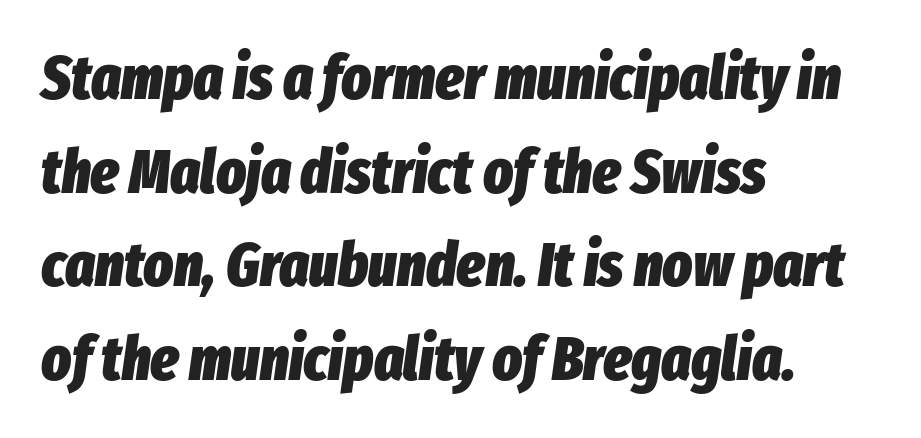
A clean baseline with only descenders dipping below it. Spacing verdict: proportional, widths tailored to each character. Tracking value appears to be zero — textbook default spacing. If you drew a line through each stem, it would be angled.
